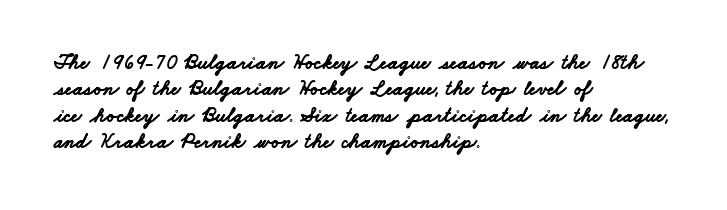
Q: Is the text bold? A: Yes.
Q: Is the text underlined? A: No.
Q: How is the paragraph aligned? A: Left-aligned.
Q: Is the spacing between letters normal or unusually wide? A: Normal.
Q: Is the spacing between lines tight, normal or loose? A: Normal.
